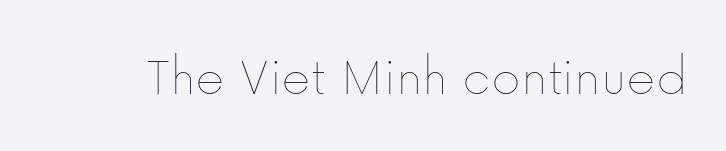
{"italic": "no", "bold": "no", "weight": "thin", "width": "normal", "stroke_contrast": "low", "x_height": "medium", "monospaced": "no", "underline": "no", "letter_spacing": "normal", "letter_spacing_em": 0.0, "glyph_px": 56}
